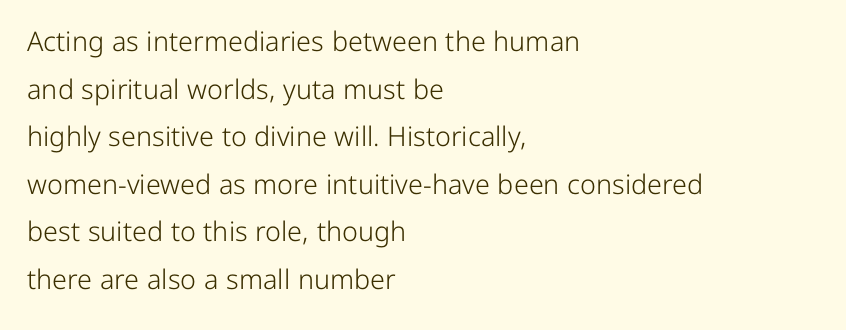
{"italic": "no", "bold": "no", "underline": "no", "align": "left", "line_spacing_ratio": 1.76, "letter_spacing": "normal", "letter_spacing_em": 0.0, "glyph_px": 27}
